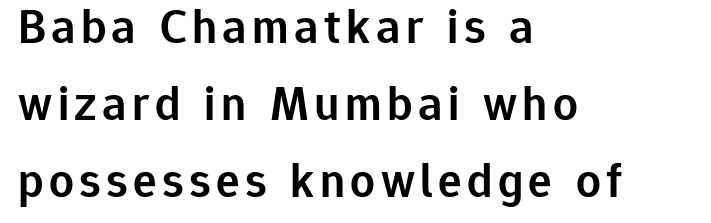
This sample has the flowing, uneven cadence of proportional lettering. Does the copy run flush right? No — it runs flush left. The typesetting leans somewhat heavy: a semibold. A clean baseline with only descenders dipping below it.
